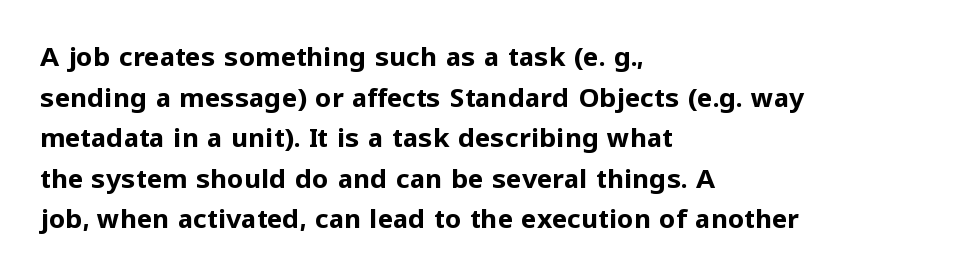
{"italic": "no", "bold": "yes", "underline": "no", "align": "left", "line_spacing": "normal", "line_spacing_ratio": 1.56, "letter_spacing": "normal", "letter_spacing_em": 0.0, "glyph_px": 26}
